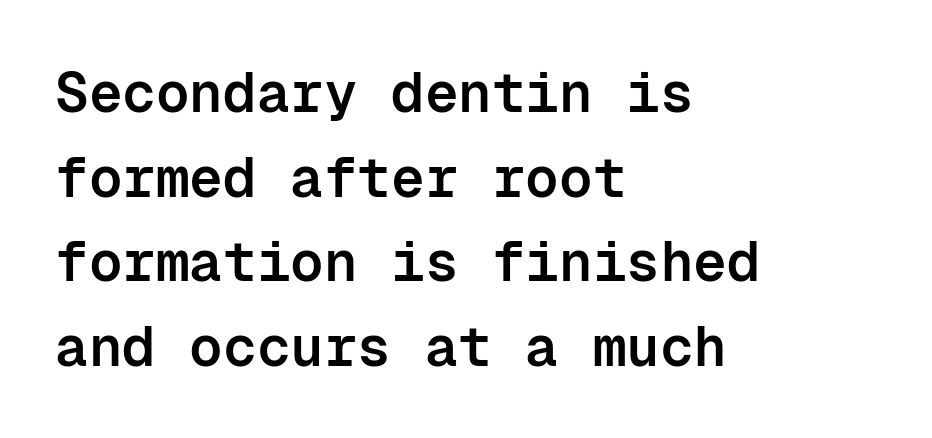
{"serif": "no", "italic": "no", "bold": "semi", "weight": "semibold", "width": "normal", "stroke_contrast": "low", "x_height": "medium", "monospaced": "yes", "underline": "no", "align": "left", "line_spacing": "normal", "line_spacing_ratio": 1.51, "letter_spacing": "normal", "letter_spacing_em": 0.0, "glyph_px": 56}
